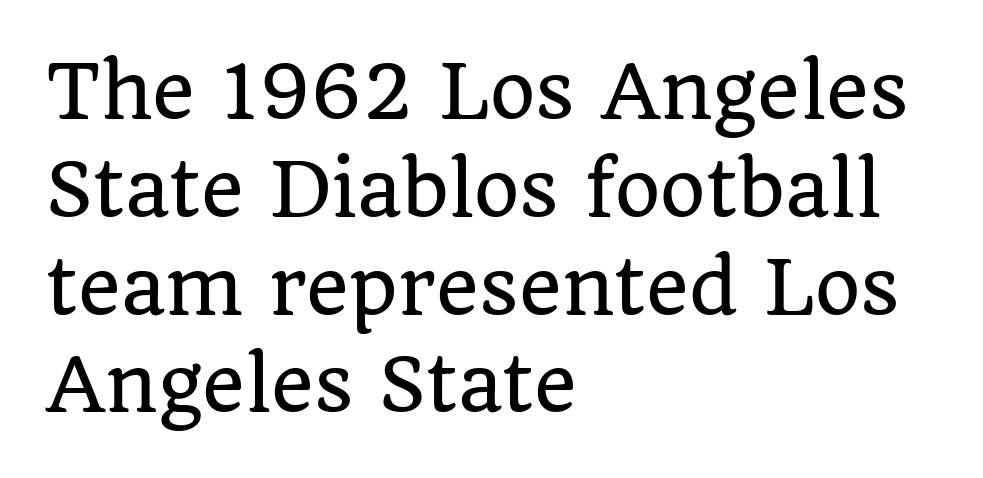
{"serif": "yes", "italic": "no", "width": "normal", "stroke_contrast": "low", "x_height": "large", "monospaced": "no", "underline": "no", "align": "left", "line_spacing": "normal", "line_spacing_ratio": 1.34, "letter_spacing": "normal", "letter_spacing_em": 0.0, "glyph_px": 73}
